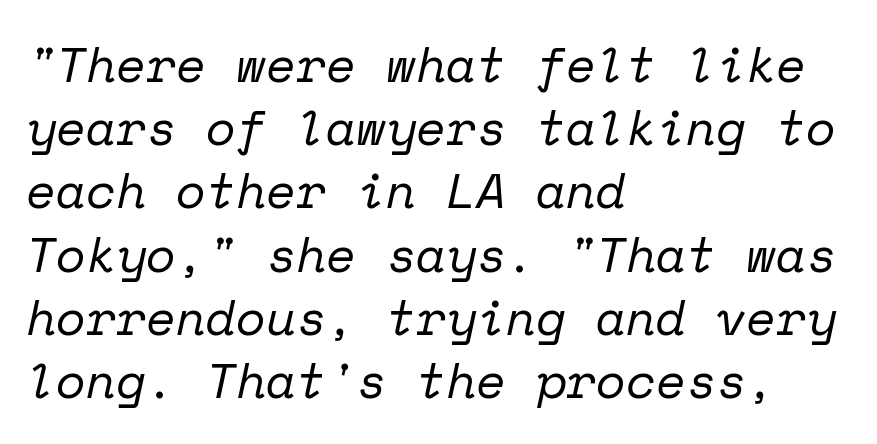
The image shows 49 px regular-weight serif type, italic (leaning right), monospaced; set left-aligned, normal line spacing (1.29x), normal letter spacing, not underlined; low stroke contrast and a medium x-height.
